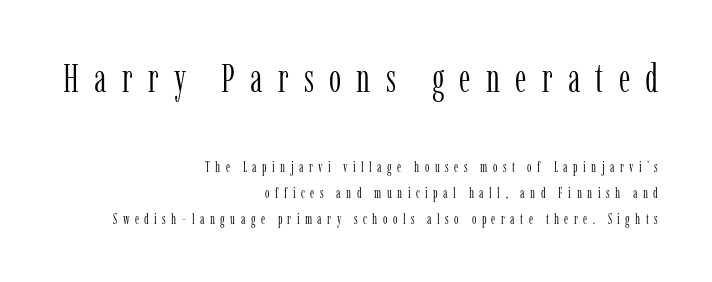
The image shows 39 px light, condensed serif type, upright; set right-aligned, line spacing 1.86x, unusually wide letter spacing (+0.39 em), not underlined; the first (top) block is 2.79x larger; low stroke contrast and a medium x-height.
